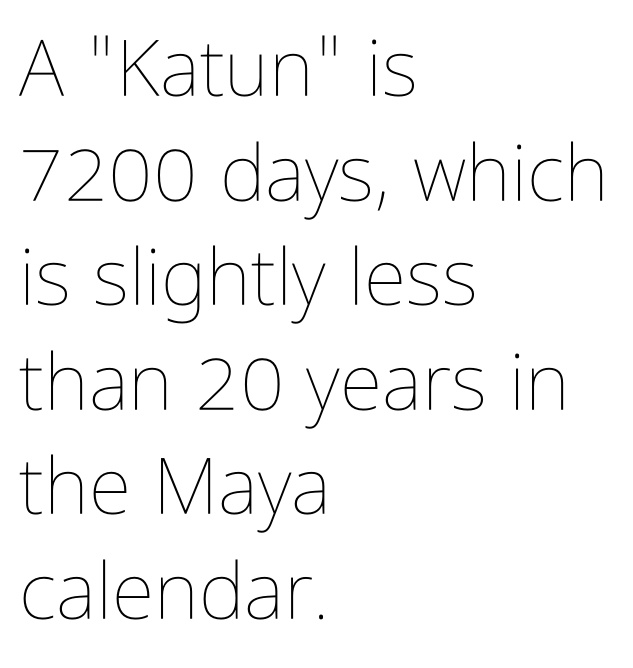
The image shows 78 px thin, condensed type, upright; set left-aligned, normal line spacing (1.34x), normal letter spacing, not underlined; low stroke contrast and a medium x-height.
